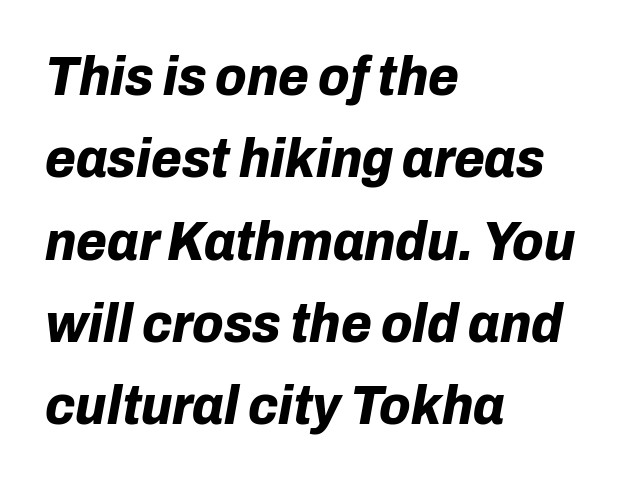
Q: Is the text bold? A: Yes.
Q: Is the text italic (slanted)? A: Yes, it leans right by about 10 degrees.
Q: Is the text underlined? A: No.
Q: How is the paragraph aligned? A: Left-aligned.
Q: Is the spacing between letters normal or unusually wide? A: Normal.
Q: Is the spacing between lines tight, normal or loose? A: Normal.
Q: Width (condensed, normal, or wide)? A: Normal.
Q: Stroke contrast? A: Low.
Q: x-height? A: Medium.
Q: Monospaced? A: No.
